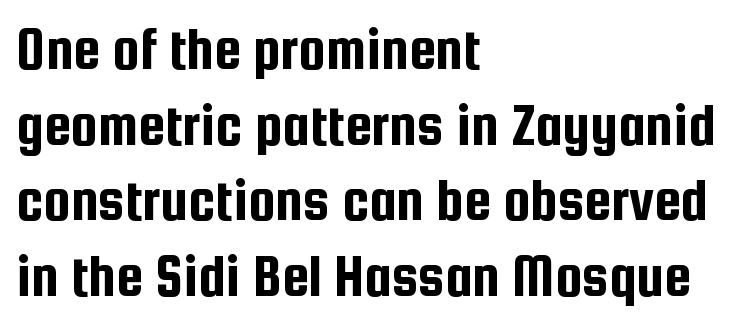
{"serif": "no", "italic": "no", "width": "condensed", "stroke_contrast": "low", "x_height": "medium", "monospaced": "no", "underline": "no", "align": "left", "line_spacing_ratio": 1.24, "letter_spacing": "normal", "letter_spacing_em": 0.0, "glyph_px": 61}
